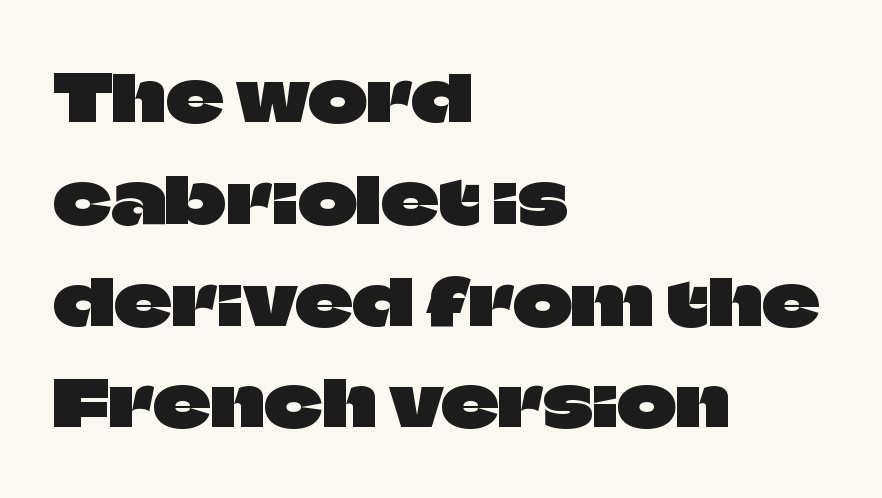
Every row of glyphs begins at an identical x-position on the left. Line spacing here is normal. Honestly, there is no underline to notice here at all. The rendering keeps characters at their native spacing. A typesetter would label this face a sans.
